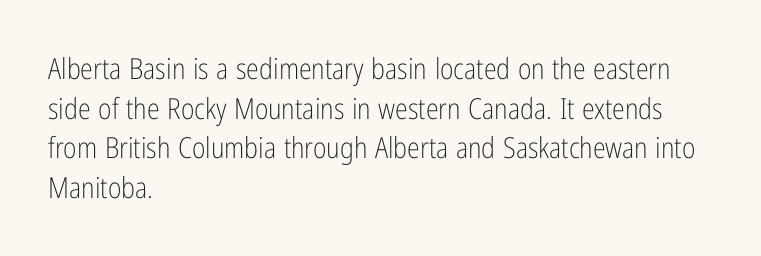
{"serif": "no", "italic": "no", "bold": "no", "weight": "light", "width": "condensed", "stroke_contrast": "low", "x_height": "medium", "monospaced": "no", "underline": "no", "align": "left", "line_spacing": "normal", "line_spacing_ratio": 1.37, "letter_spacing": "normal", "letter_spacing_em": 0.0, "glyph_px": 29}
